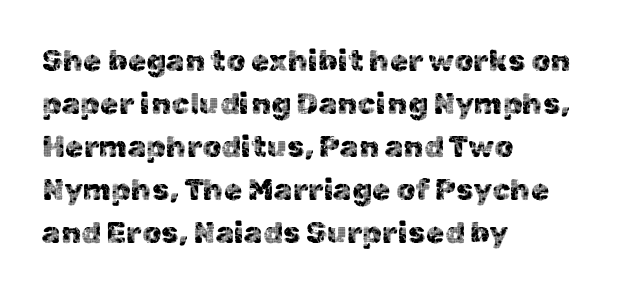
The letters stand straight up with perfectly vertical stems. The space beneath each line is pristine and unruled. Normally led — the rows are evenly, conventionally spaced. Standard letterfit; no display-style spreading of the glyphs. The passage shown is typed in a proportional face where columns would drift.
